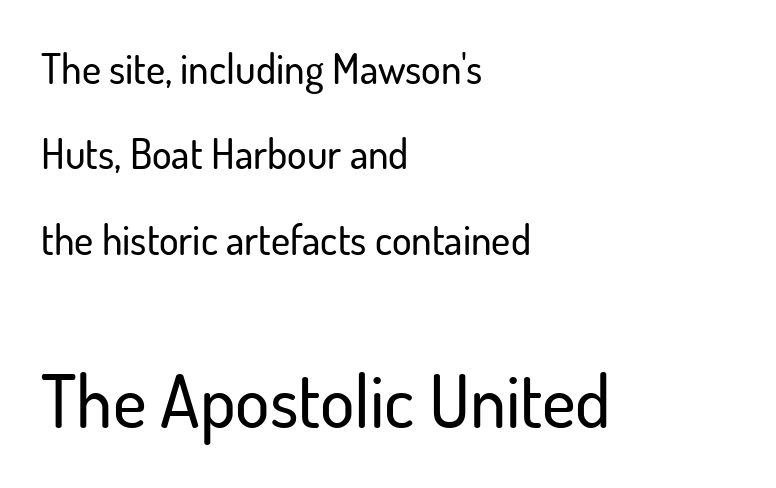
A typesetter would call this proportional, since set widths differ per character. The emphasis by scale lands on block number two, below. Only glyphs here, with clear space below each row. Is the letter spacing exaggerated? No — it looks like the ordinary default. Is the block centered? No — it sits flush against the left margin. The designer went with a sans here, leaving each stem footless.
